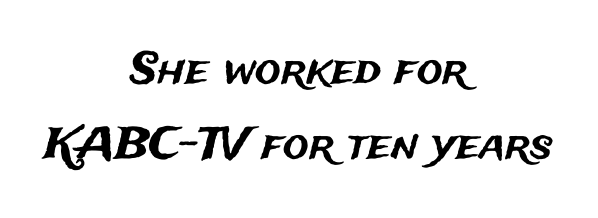
{"serif": "no", "width": "normal", "stroke_contrast": "medium", "x_height": "medium", "monospaced": "no", "underline": "no", "align": "center", "line_spacing_ratio": 1.74, "letter_spacing": "normal", "letter_spacing_em": 0.0, "glyph_px": 43}
